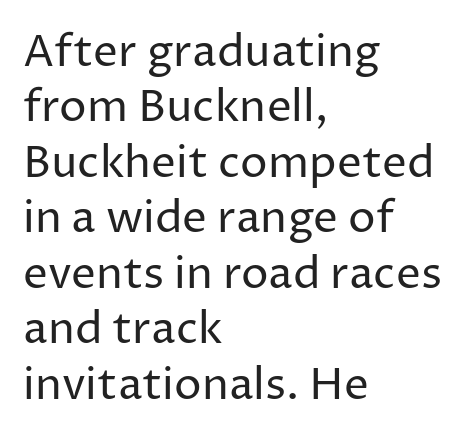
Short note: letters normally spaced. Only glyphs here, with clear space below each row. A typesetter would call this proportional, since set widths differ per character. Casual observation: everything's shoved over to the left. These lines sit exactly where default settings would place them. This is the regular roman posture of the typeface.
